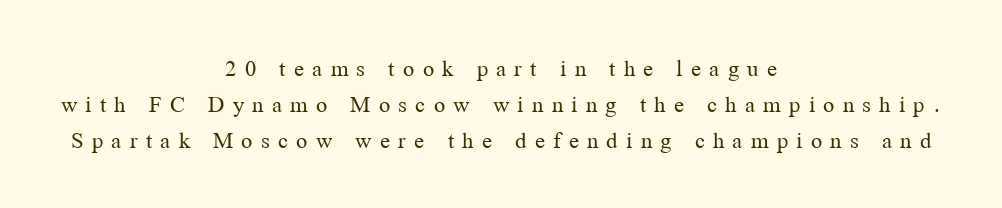
Does the copy run flush right? No — it is centered line by line. The letters stand upright; this is a roman face. Bold? No — there's no thickening of the strokes. Just letters on the line, the space beneath them empty. Does the leading feel generous? No, just average.
